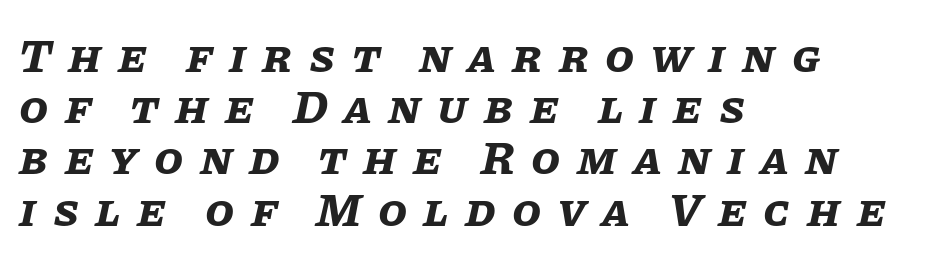
The image shows 47 px bold type, italic (leaning right); set left-aligned, tight line spacing (1.09x), unusually wide letter spacing (+0.35 em), not underlined; low stroke contrast and a large x-height.
